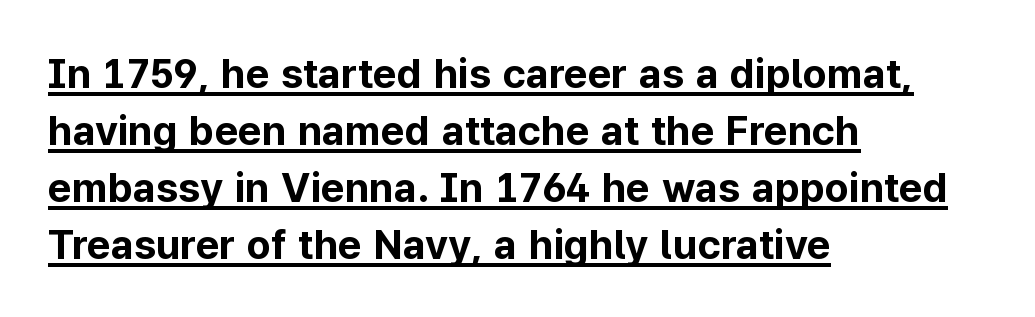
The image shows 41 px bold sans-serif type, upright; set left-aligned, normal line spacing (1.39x), normal letter spacing, underlined; low stroke contrast and a medium x-height.
